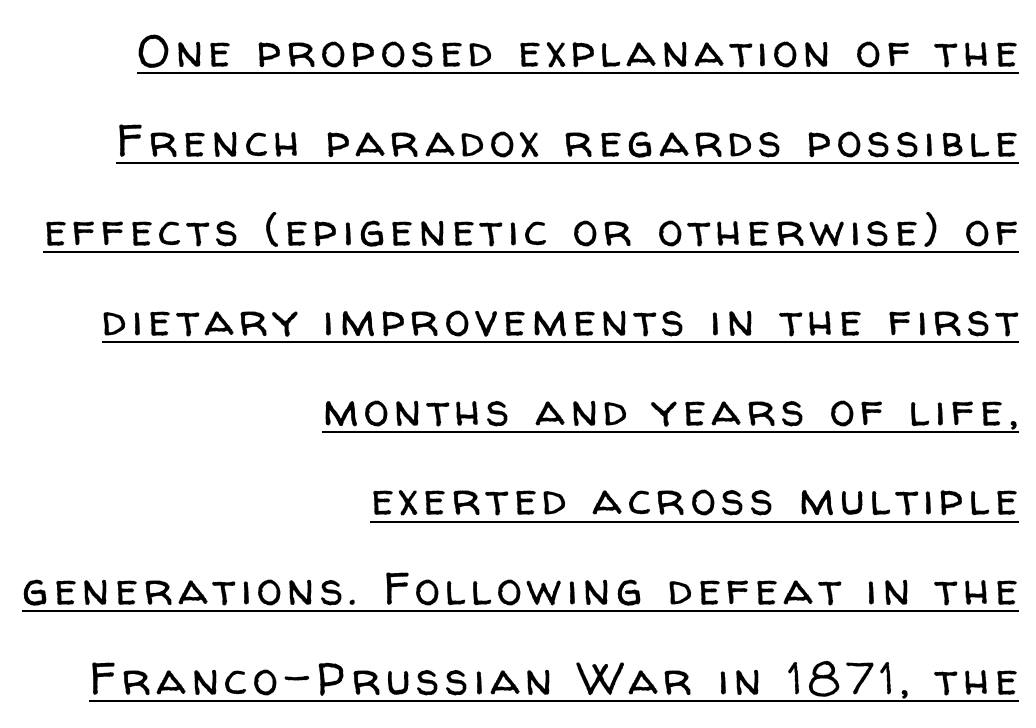
The typesetter chose a ragged-left arrangement here. A typesetter would call this proportional, since set widths differ per character. Is there an underline? Yes — a line sits under the letters. Regarding serifs, this sample does without them. Summary of weight: not heavy and not bold.
